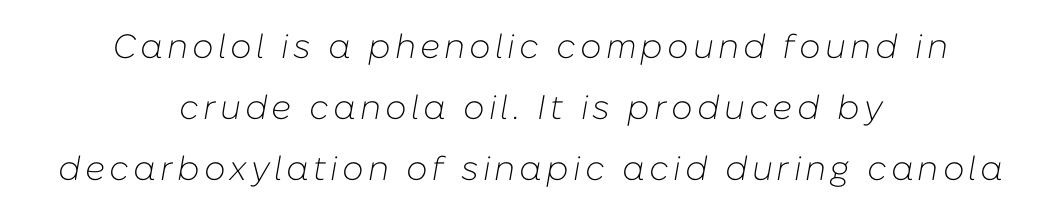
Stems here are at most as thick as an everyday book face. The passage shown leans; its letterforms are oblique. Bare-footed words on every line. Does the copy run flush right? No — it is centered line by line. This sample has the flowing, uneven cadence of proportional lettering.
